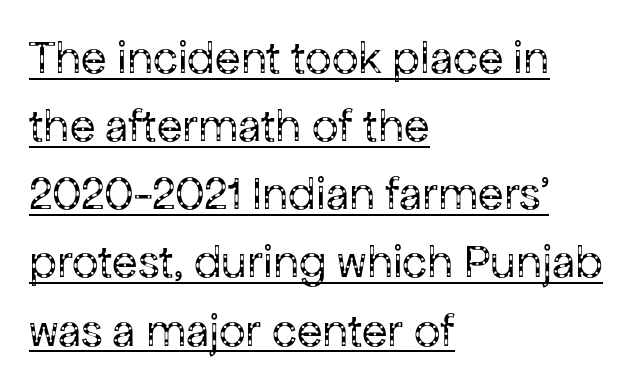
Q: Is the text bold? A: No.
Q: Is the text italic (slanted)? A: No, it is upright.
Q: Is the typeface a serif or a sans-serif typeface? A: Sans-serif.
Q: Is the text underlined? A: Yes.
Q: How is the paragraph aligned? A: Left-aligned.
Q: Is the spacing between letters normal or unusually wide? A: Normal.
Q: Is the spacing between lines tight, normal or loose? A: Normal.
Q: Width (condensed, normal, or wide)? A: Normal.
Q: Stroke contrast? A: Low.
Q: x-height? A: Medium.
Q: Monospaced? A: No.
